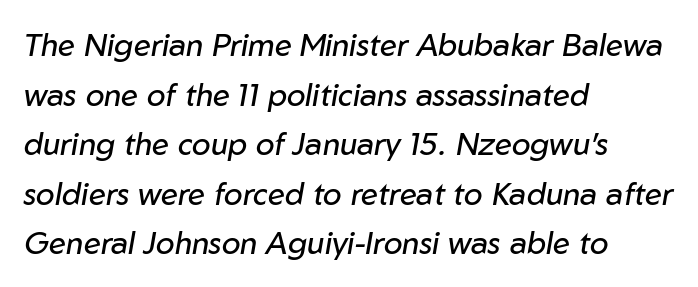
{"italic": "yes", "lean": "right", "slant_degrees": 10, "bold": "no", "weight": "regular", "width": "normal", "stroke_contrast": "low", "x_height": "medium", "monospaced": "no", "underline": "no", "align": "left", "line_spacing": "normal", "line_spacing_ratio": 1.6, "letter_spacing": "normal", "letter_spacing_em": 0.0, "glyph_px": 31}
